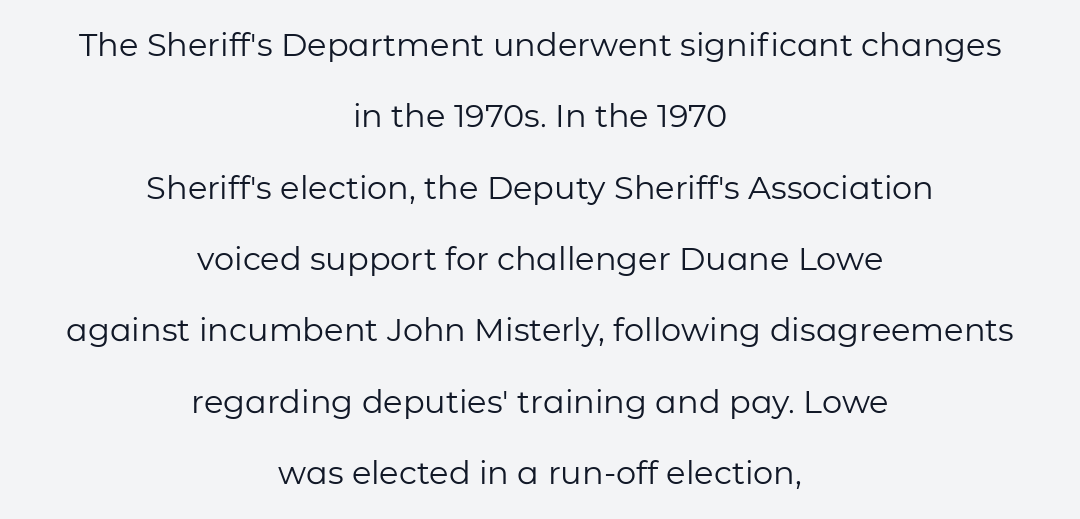
Q: Is the text bold? A: No.
Q: Is the text italic (slanted)? A: No, it is upright.
Q: Is the typeface a serif or a sans-serif typeface? A: Sans-serif.
Q: Is the text underlined? A: No.
Q: How is the paragraph aligned? A: Centered.
Q: Is the spacing between letters normal or unusually wide? A: Normal.
Q: Is the spacing between lines tight, normal or loose? A: Loose.
Q: Width (condensed, normal, or wide)? A: Normal.
Q: Stroke contrast? A: Low.
Q: x-height? A: Medium.
Q: Monospaced? A: No.
